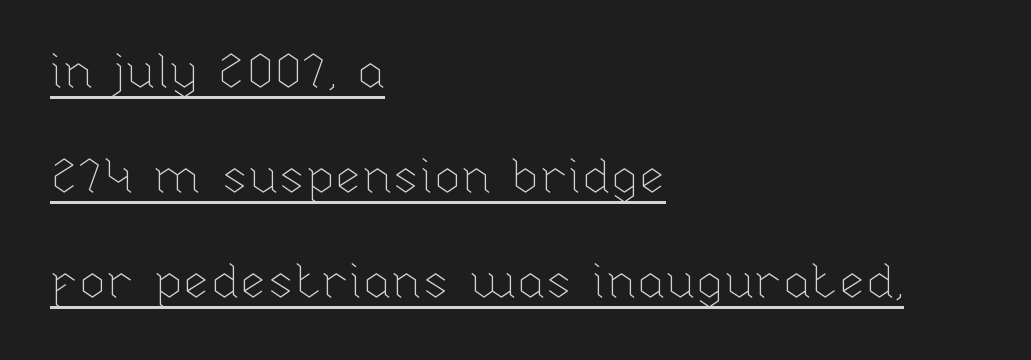
Q: Is the text bold? A: No.
Q: Is the text italic (slanted)? A: No, it is upright.
Q: Is the text underlined? A: Yes.
Q: How is the paragraph aligned? A: Left-aligned.
Q: Is the spacing between letters normal or unusually wide? A: Normal.
Q: Is the spacing between lines tight, normal or loose? A: Loose.
Q: Width (condensed, normal, or wide)? A: Normal.
Q: Stroke contrast? A: Low.
Q: x-height? A: Medium.
Q: Monospaced? A: No.
